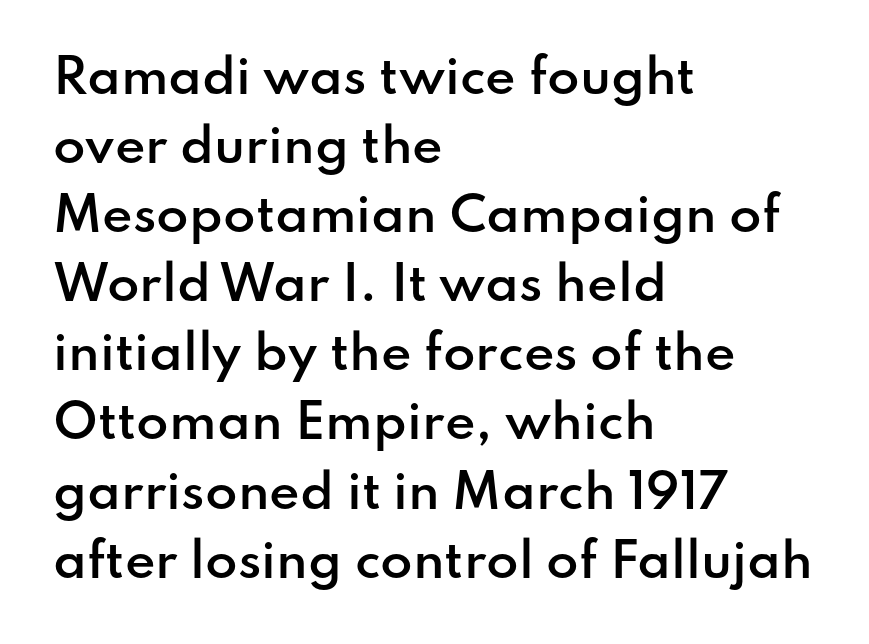
{"serif": "no", "italic": "no", "bold": "semi", "weight": "semibold", "width": "normal", "stroke_contrast": "low", "x_height": "small", "monospaced": "no", "underline": "no", "align": "left", "line_spacing": "normal", "line_spacing_ratio": 1.47, "letter_spacing": "normal", "letter_spacing_em": 0.0, "glyph_px": 47}
